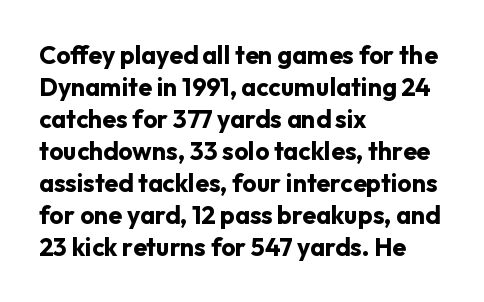
Q: Is the text bold? A: Yes.
Q: Is the text italic (slanted)? A: No, it is upright.
Q: Is the text underlined? A: No.
Q: How is the paragraph aligned? A: Left-aligned.
Q: Is the spacing between letters normal or unusually wide? A: Normal.
Q: Is the spacing between lines tight, normal or loose? A: Normal.
